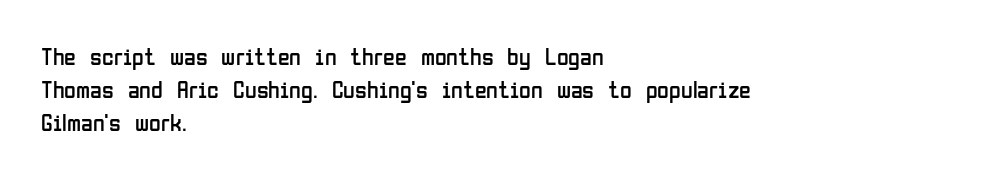
Q: Is the text bold? A: No.
Q: Is the text italic (slanted)? A: No, it is upright.
Q: Is the text underlined? A: No.
Q: How is the paragraph aligned? A: Left-aligned.
Q: Is the spacing between letters normal or unusually wide? A: Normal.
Q: Is the spacing between lines tight, normal or loose? A: Normal.
